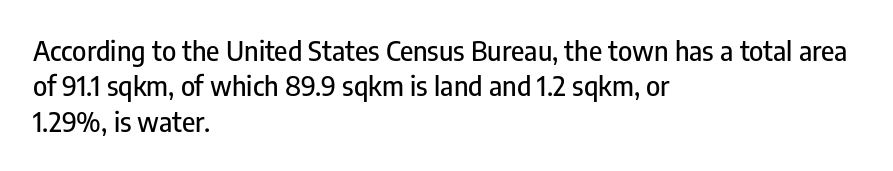
Q: Is the text italic (slanted)? A: No, it is upright.
Q: Is the text underlined? A: No.
Q: How is the paragraph aligned? A: Left-aligned.
Q: Is the spacing between letters normal or unusually wide? A: Normal.
Q: Is the spacing between lines tight, normal or loose? A: Normal.
